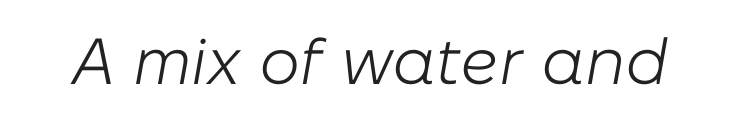
The image shows 65 px light type, italic (leaning right); set normal letter spacing, not underlined; low stroke contrast and a medium x-height.
